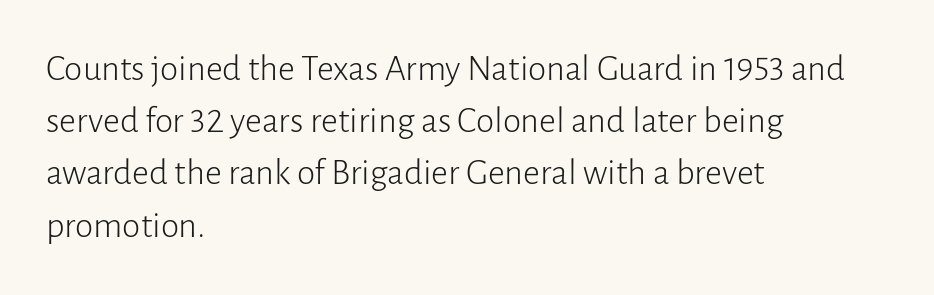
{"serif": "no", "italic": "no", "bold": "no", "weight": "light", "width": "normal", "stroke_contrast": "low", "x_height": "medium", "monospaced": "no", "underline": "no", "align": "left", "line_spacing": "normal", "line_spacing_ratio": 1.41, "letter_spacing": "normal", "letter_spacing_em": 0.0, "glyph_px": 37}
